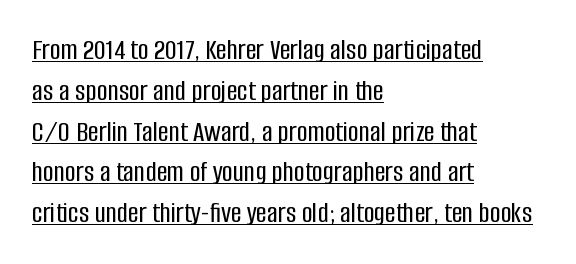
{"serif": "no", "italic": "no", "width": "condensed", "stroke_contrast": "low", "x_height": "large", "monospaced": "no", "underline": "yes", "align": "left", "line_spacing": "normal", "line_spacing_ratio": 1.36, "letter_spacing": "normal", "letter_spacing_em": 0.0, "glyph_px": 30}
